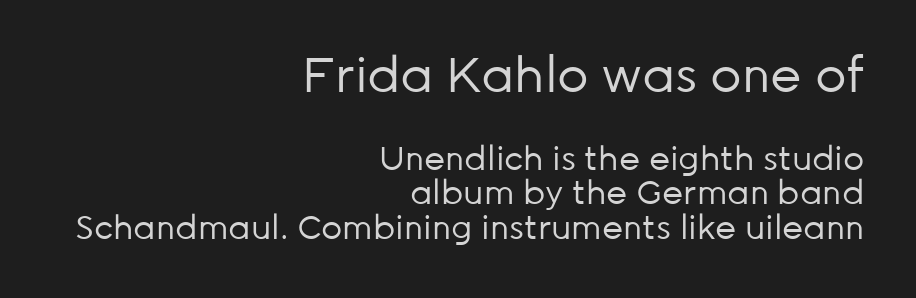
Between these two stacked blocks, the higher one wins on size. Unlike a traditional serif, this face leaves its strokes unadorned. Quick note: not italic, upright. The font sits on the lighter half of the weight spectrum, regular included.
